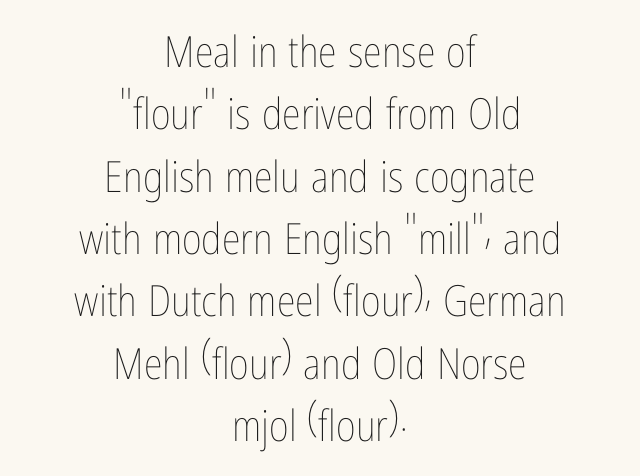
Q: Is the text bold? A: No.
Q: Is the text italic (slanted)? A: No, it is upright.
Q: Is the text underlined? A: No.
Q: How is the paragraph aligned? A: Centered.
Q: Is the spacing between letters normal or unusually wide? A: Normal.
Q: Is the spacing between lines tight, normal or loose? A: Normal.
Q: Width (condensed, normal, or wide)? A: Condensed.
Q: Stroke contrast? A: Low.
Q: x-height? A: Medium.
Q: Monospaced? A: No.
